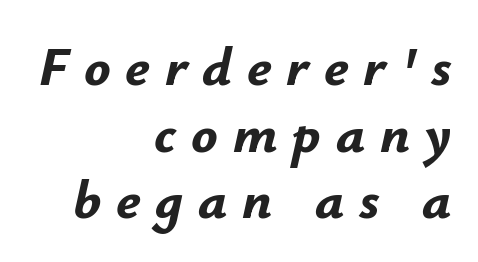
Q: Is the text bold? A: Yes.
Q: Is the text italic (slanted)? A: Yes, it leans right by about 12 degrees.
Q: Is the text underlined? A: No.
Q: How is the paragraph aligned? A: Right-aligned.
Q: Is the spacing between letters normal or unusually wide? A: Unusually wide.
Q: Width (condensed, normal, or wide)? A: Normal.
Q: Stroke contrast? A: Low.
Q: x-height? A: Small.
Q: Monospaced? A: No.
